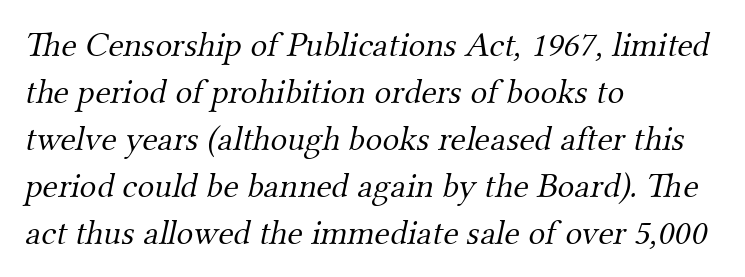
The image shows 35 px light serif type; set left-aligned, normal line spacing (1.34x), normal letter spacing, not underlined; medium stroke contrast and a small x-height.
